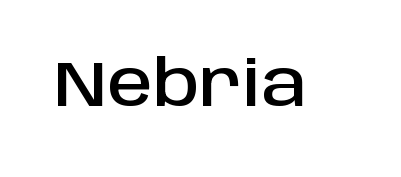
The string is rendered with underlining switched off. A typesetter would call this proportional, since set widths differ per character. The characters display no serif detailing; their extremities are plain. Is the letter spacing exaggerated? No — it looks like the ordinary default. Posture: straight, roman, zero tilt.
